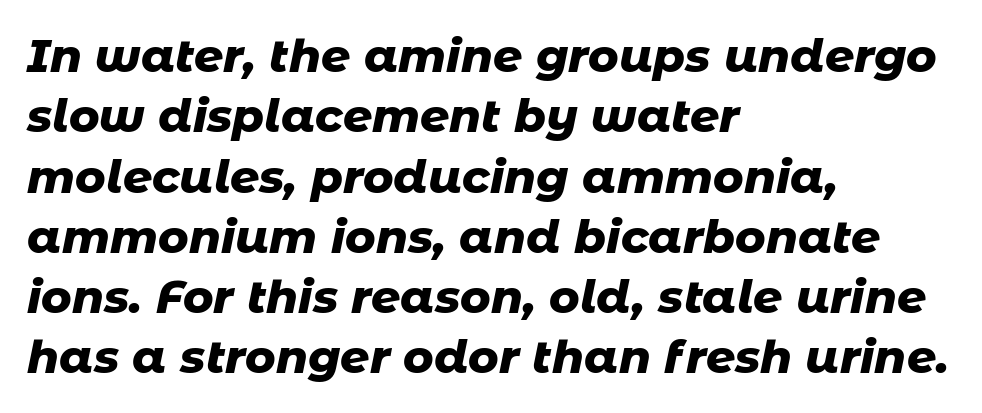
The image shows 46 px heavy type, italic (leaning right); set left-aligned, normal line spacing (1.31x), normal letter spacing, not underlined; low stroke contrast and a medium x-height.
